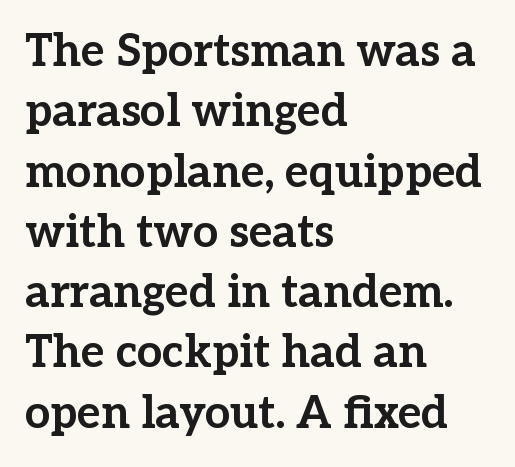
Q: Is the text bold? A: Yes.
Q: Is the text italic (slanted)? A: No, it is upright.
Q: Is the typeface a serif or a sans-serif typeface? A: Serif.
Q: Is the text underlined? A: No.
Q: How is the paragraph aligned? A: Left-aligned.
Q: Is the spacing between letters normal or unusually wide? A: Normal.
Q: Is the spacing between lines tight, normal or loose? A: Normal.
Q: Width (condensed, normal, or wide)? A: Normal.
Q: Stroke contrast? A: Low.
Q: x-height? A: Medium.
Q: Monospaced? A: No.
